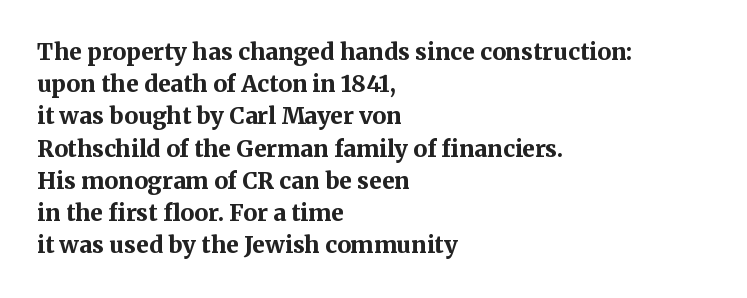
Q: Is the text bold? A: Yes.
Q: Is the text italic (slanted)? A: No, it is upright.
Q: Is the text underlined? A: No.
Q: How is the paragraph aligned? A: Left-aligned.
Q: Is the spacing between letters normal or unusually wide? A: Normal.
Q: Is the spacing between lines tight, normal or loose? A: Normal.
